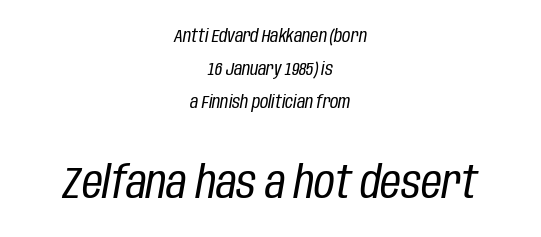
{"italic": "yes", "lean": "right", "slant_degrees": 10, "bold": "no", "weight": "regular", "width": "condensed", "stroke_contrast": "low", "x_height": "large", "monospaced": "no", "underline": "no", "align": "center", "line_spacing_ratio": 1.84, "letter_spacing": "normal", "letter_spacing_em": 0.0, "larger_block": "second", "size_ratio": 2.5, "glyph_px": 45}
